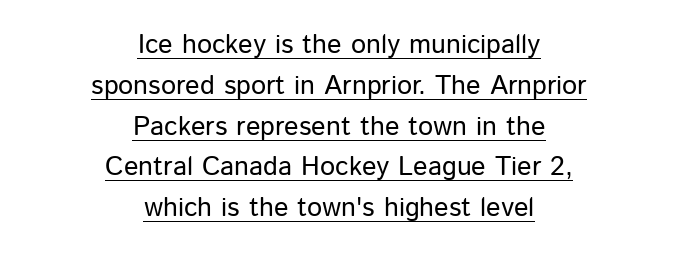
{"italic": "no", "bold": "no", "underline": "yes", "align": "center", "line_spacing": "normal", "line_spacing_ratio": 1.51, "letter_spacing": "normal", "letter_spacing_em": 0.0, "glyph_px": 27}
